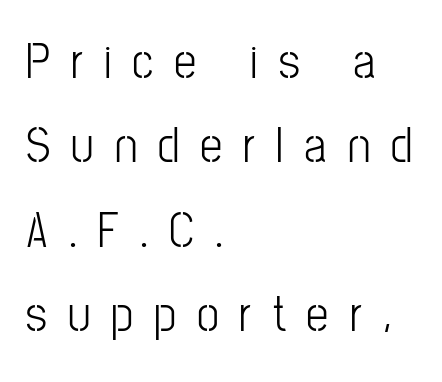
{"serif": "no", "italic": "no", "bold": "no", "weight": "light", "width": "condensed", "stroke_contrast": "low", "x_height": "medium", "monospaced": "no", "underline": "no", "align": "left", "line_spacing": "normal", "line_spacing_ratio": 1.69, "letter_spacing": "wide", "letter_spacing_em": 0.42, "glyph_px": 50}
